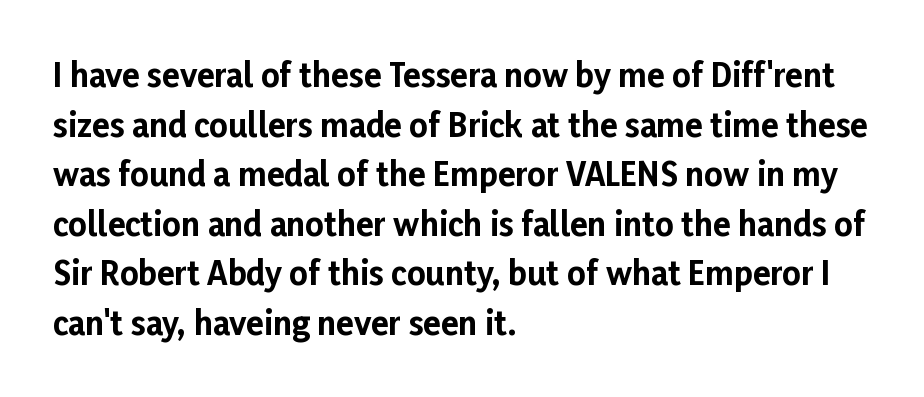
These lines keep a tight, regular rhythm from letter to letter. The block of text has a typical density, with ordinary space between rows. The ragged edge is on the right, which tells us the setting is flush left. Words float on clear page, feet unadorned. The strokes are fattened all the way to bold.
